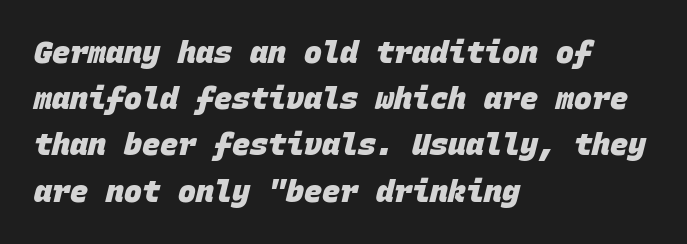
The image shows 30 px heavy sans-serif type, monospaced; set left-aligned, normal line spacing (1.54x), normal letter spacing, not underlined; low stroke contrast and a large x-height.
